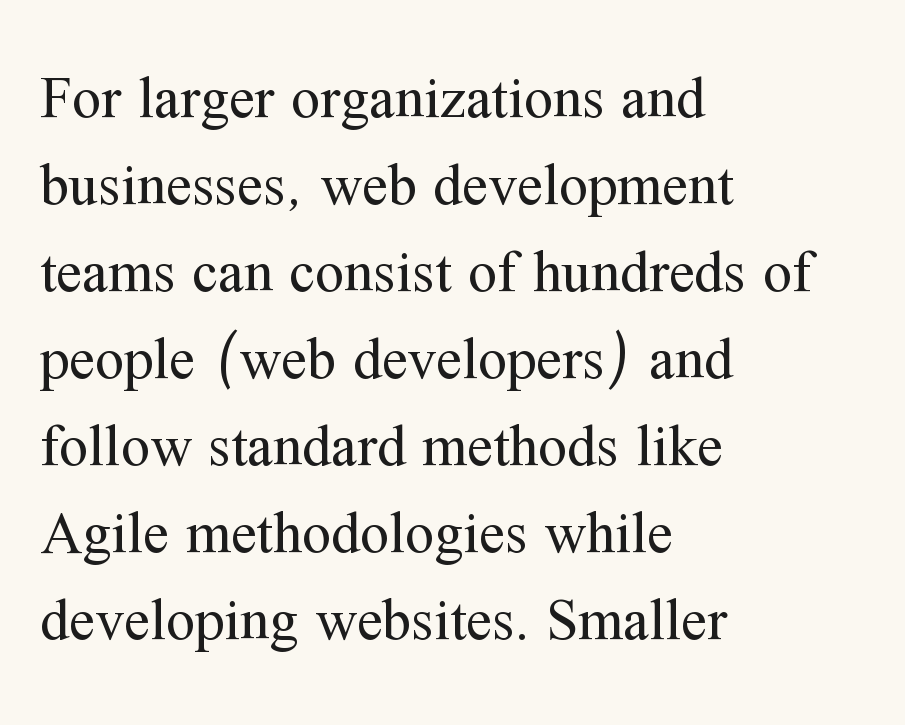
Q: Is the text bold? A: No.
Q: Is the text italic (slanted)? A: No, it is upright.
Q: Is the typeface a serif or a sans-serif typeface? A: Serif.
Q: Is the text underlined? A: No.
Q: How is the paragraph aligned? A: Left-aligned.
Q: Is the spacing between letters normal or unusually wide? A: Normal.
Q: Is the spacing between lines tight, normal or loose? A: Normal.
Q: Width (condensed, normal, or wide)? A: Normal.
Q: Stroke contrast? A: Medium.
Q: x-height? A: Medium.
Q: Monospaced? A: No.
